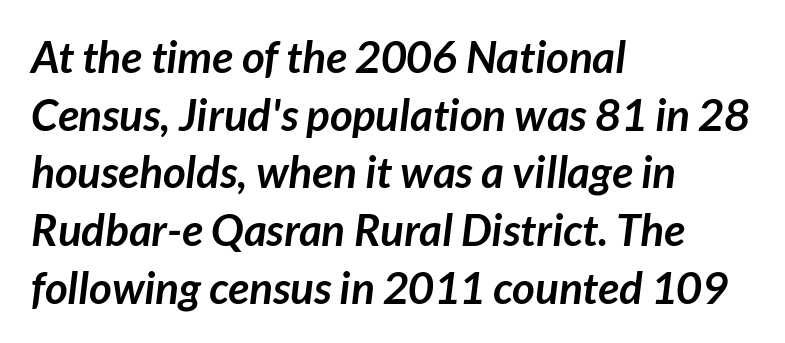
Tracking value appears to be zero — textbook default spacing. The glyphs are unaccompanied by any horizontal stroke below them. This sample keeps an unexceptional amount of space between lines. The characters look thick and weighty, a clear bold.
